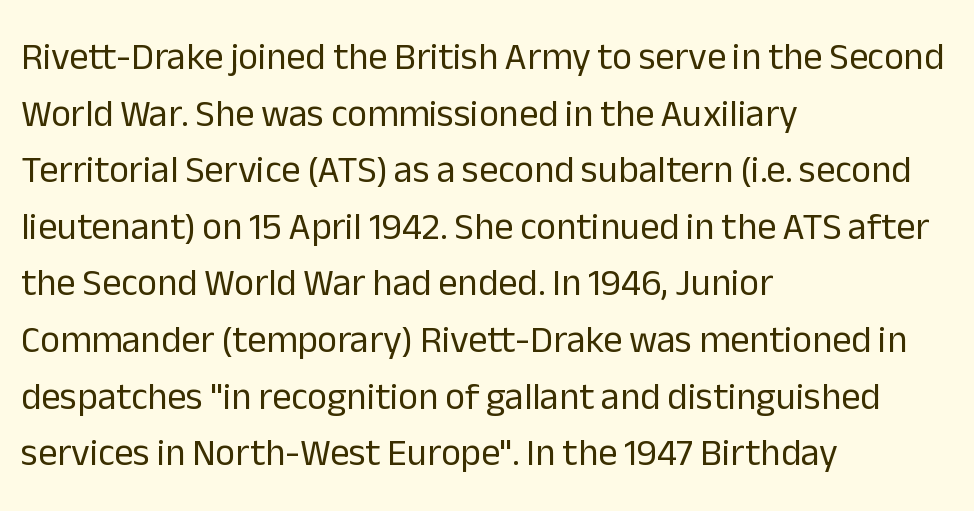
{"serif": "no", "italic": "no", "bold": "no", "weight": "regular", "width": "normal", "stroke_contrast": "low", "x_height": "medium", "monospaced": "no", "underline": "no", "align": "left", "line_spacing": "normal", "line_spacing_ratio": 1.49, "letter_spacing": "normal", "letter_spacing_em": 0.0, "glyph_px": 38}
